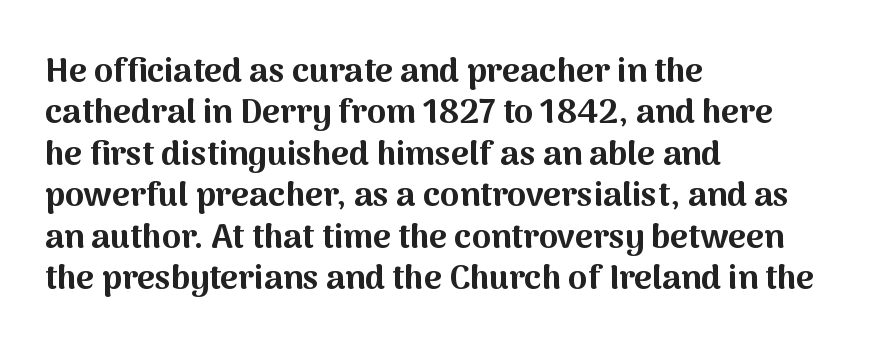
Regarding serifs, this sample does without them. Nobody touched the tracking dial on this one. The paragraph has a hard left edge and a soft right edge. The specimen reads as upright at a glance. The passage shown is typed in a proportional face where columns would drift.
